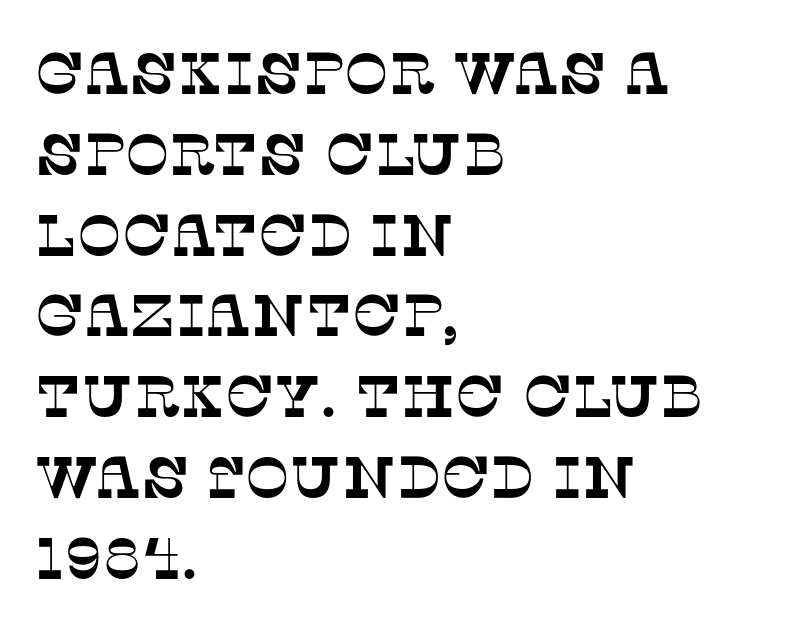
Q: Is the typeface a serif or a sans-serif typeface? A: Serif.
Q: Is the text underlined? A: No.
Q: How is the paragraph aligned? A: Left-aligned.
Q: Is the spacing between letters normal or unusually wide? A: Normal.
Q: Is the spacing between lines tight, normal or loose? A: Normal.
Q: Width (condensed, normal, or wide)? A: Normal.
Q: Stroke contrast? A: Low.
Q: x-height? A: Large.
Q: Monospaced? A: No.
